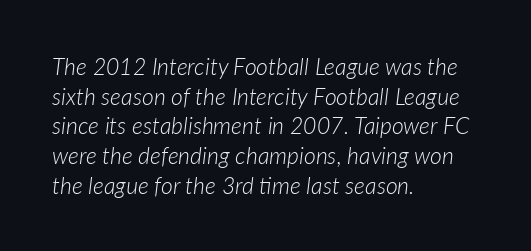
{"italic": "yes", "lean": "right", "slant_degrees": 7, "bold": "no", "underline": "no", "align": "left", "line_spacing": "normal", "line_spacing_ratio": 1.29, "letter_spacing": "normal", "letter_spacing_em": 0.0, "glyph_px": 23}
